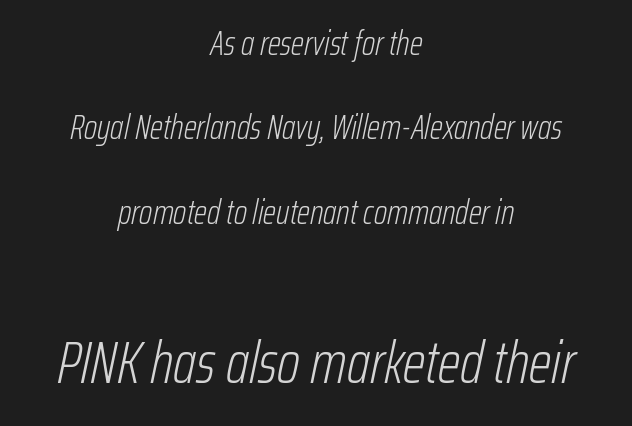
{"italic": "yes", "lean": "right", "slant_degrees": 12, "bold": "no", "weight": "light", "width": "condensed", "stroke_contrast": "low", "x_height": "medium", "monospaced": "no", "underline": "no", "align": "center", "line_spacing": "loose", "line_spacing_ratio": 2.48, "letter_spacing": "normal", "letter_spacing_em": 0.0, "larger_block": "second", "size_ratio": 1.74, "glyph_px": 59}
